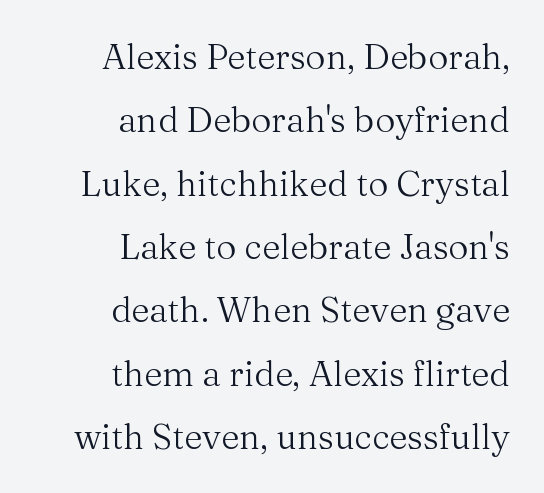
Q: Is the text bold? A: No.
Q: Is the text italic (slanted)? A: No, it is upright.
Q: Is the typeface a serif or a sans-serif typeface? A: Serif.
Q: Is the text underlined? A: No.
Q: How is the paragraph aligned? A: Right-aligned.
Q: Is the spacing between letters normal or unusually wide? A: Normal.
Q: Width (condensed, normal, or wide)? A: Normal.
Q: Stroke contrast? A: Medium.
Q: x-height? A: Medium.
Q: Monospaced? A: No.
